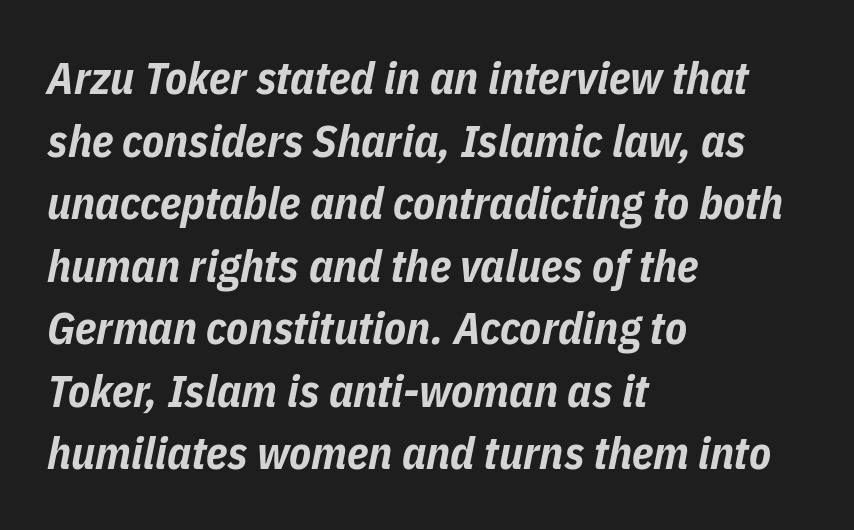
The image shows 45 px bold, condensed type, italic (leaning right); set left-aligned, normal line spacing (1.39x), normal letter spacing, not underlined; low stroke contrast and a medium x-height.
